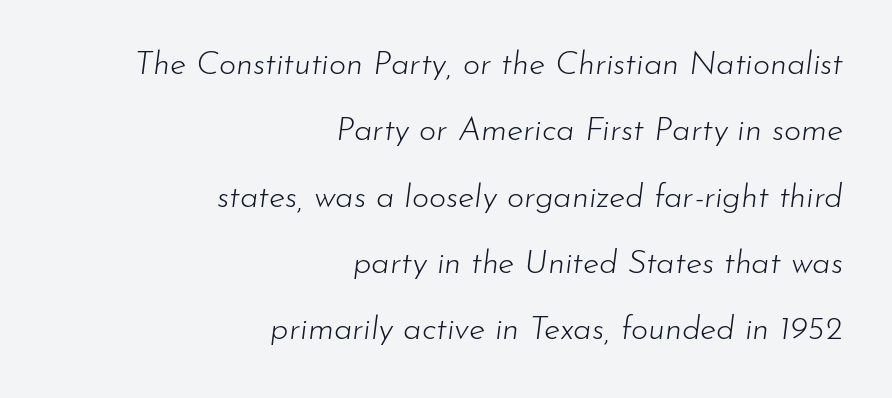
Caption: multi-line text, flush right, ragged left. A typesetter would call this zero additional tracking. Does the leading feel generous? Absolutely, it's lavish. Is the stroke heavy? The answer is a plain regular-or-lighter. Lines of text with bare space underneath. Would a proofreader flag this as italicized? Yes.
